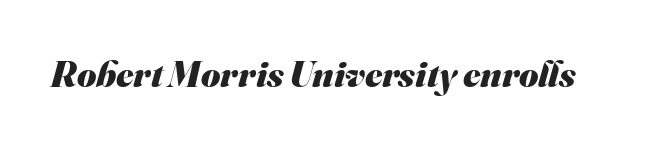
The image shows 37 px heavy sans-serif type; set normal letter spacing, not underlined; medium stroke contrast and a small x-height.
